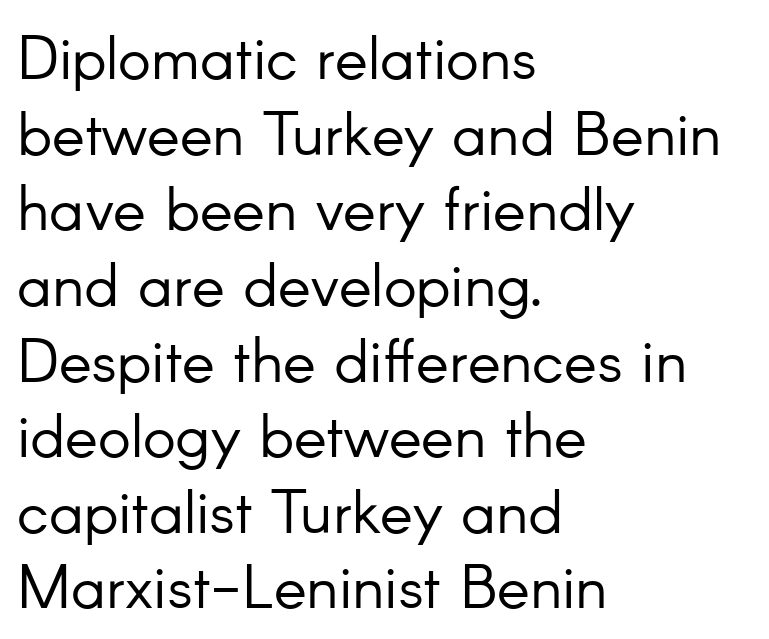
The image shows 62 px light sans-serif type, upright; set left-aligned, line spacing 1.22x, normal letter spacing, not underlined; low stroke contrast and a small x-height.
